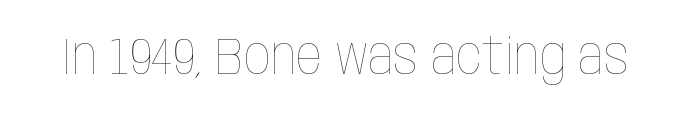
{"italic": "no", "bold": "no", "weight": "thin", "width": "condensed", "stroke_contrast": "low", "x_height": "large", "monospaced": "no", "underline": "no", "letter_spacing": "normal", "letter_spacing_em": 0.0, "glyph_px": 52}
